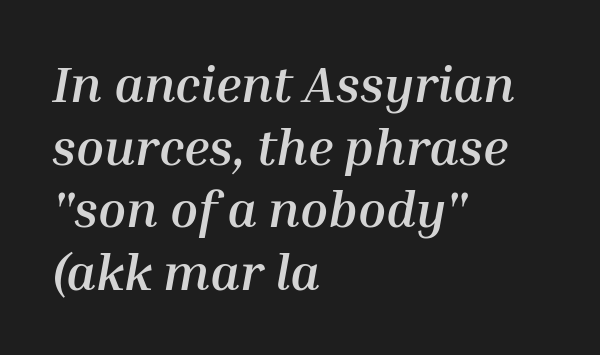
Q: Is the text bold? A: Yes.
Q: Is the text italic (slanted)? A: Yes, it leans right by about 10 degrees.
Q: Is the text underlined? A: No.
Q: How is the paragraph aligned? A: Left-aligned.
Q: Is the spacing between letters normal or unusually wide? A: Normal.
Q: Width (condensed, normal, or wide)? A: Normal.
Q: Stroke contrast? A: Medium.
Q: x-height? A: Medium.
Q: Monospaced? A: No.
